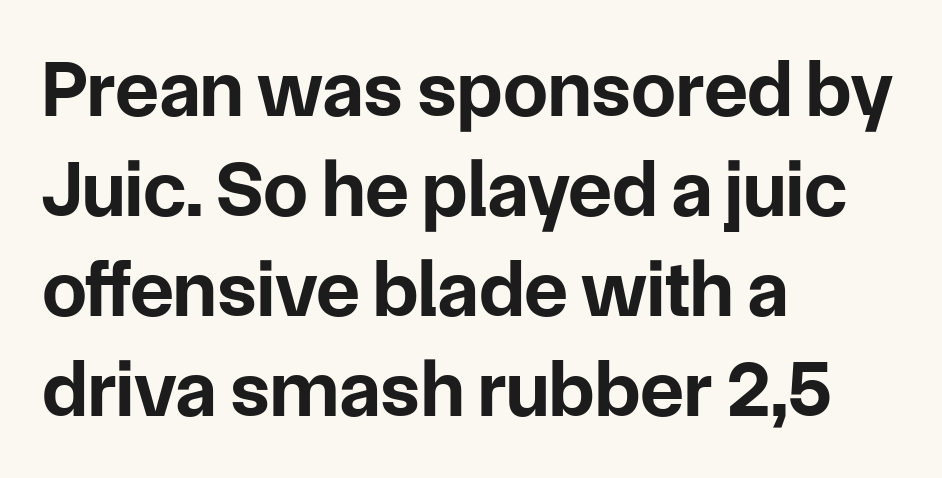
Q: Is the text bold? A: Yes.
Q: Is the text italic (slanted)? A: No, it is upright.
Q: Is the typeface a serif or a sans-serif typeface? A: Sans-serif.
Q: Is the text underlined? A: No.
Q: How is the paragraph aligned? A: Left-aligned.
Q: Is the spacing between letters normal or unusually wide? A: Normal.
Q: Is the spacing between lines tight, normal or loose? A: Normal.
Q: Width (condensed, normal, or wide)? A: Normal.
Q: Stroke contrast? A: Low.
Q: x-height? A: Medium.
Q: Monospaced? A: No.
